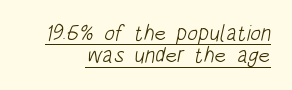
Q: Is the text bold? A: No.
Q: Is the text underlined? A: Yes.
Q: How is the paragraph aligned? A: Right-aligned.
Q: Is the spacing between letters normal or unusually wide? A: Normal.
Q: Is the spacing between lines tight, normal or loose? A: Tight.
